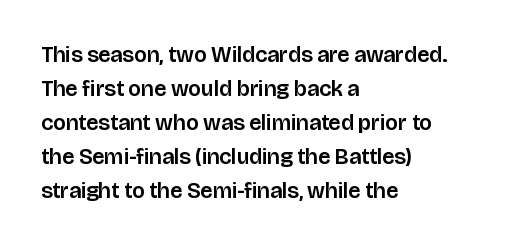
Inter-character spacing is left at the font's built-in metrics. A bare baseline throughout the passage. The typography opts for an upright posture over an oblique one. Casual observation: everything's shoved over to the left.
